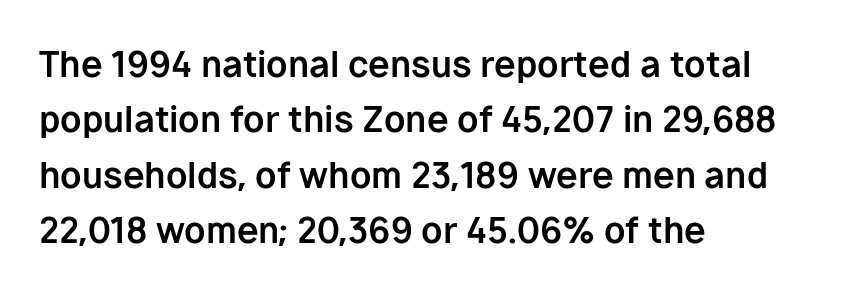
The image shows 35 px bold sans-serif type, upright; set left-aligned, normal line spacing (1.58x), normal letter spacing, not underlined; low stroke contrast and a medium x-height.
